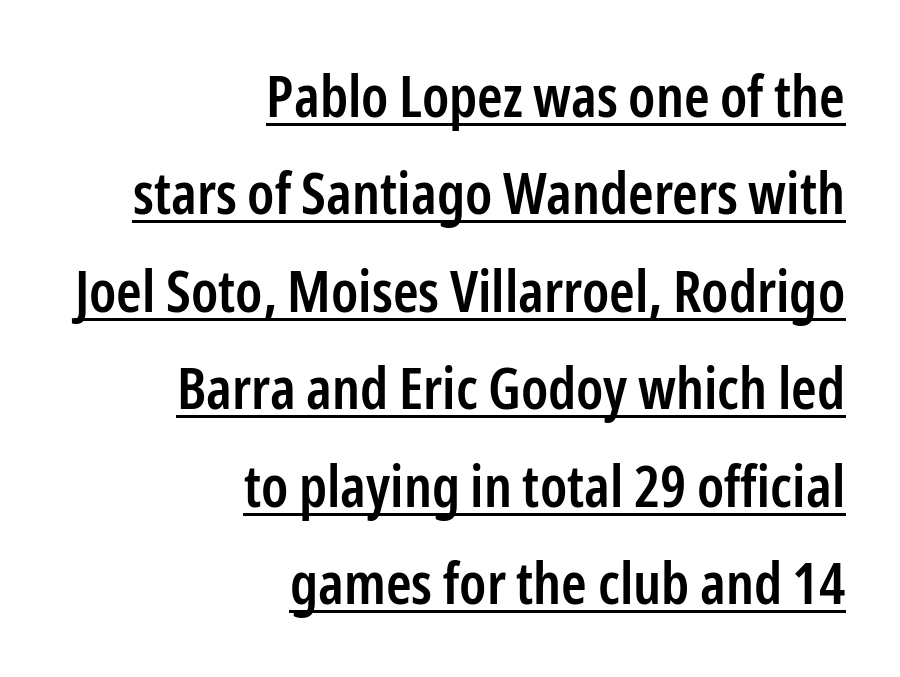
{"serif": "no", "italic": "no", "bold": "semi", "weight": "semibold", "width": "condensed", "stroke_contrast": "low", "x_height": "medium", "monospaced": "no", "underline": "yes", "align": "right", "line_spacing": "normal", "line_spacing_ratio": 1.68, "letter_spacing": "normal", "letter_spacing_em": 0.0, "glyph_px": 58}
